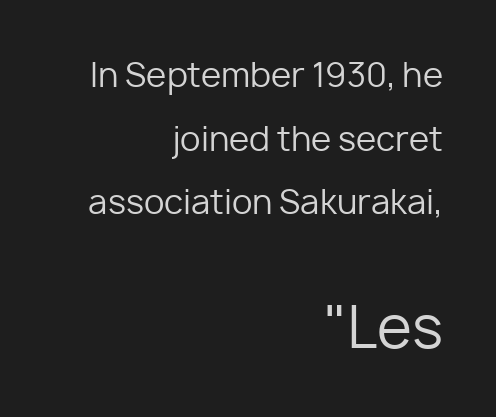
The image shows 57 px regular-weight sans-serif type, upright; set right-aligned, loose line spacing (1.93x), normal letter spacing, not underlined; the second (bottom) block is 1.73x larger; low stroke contrast and a medium x-height.
